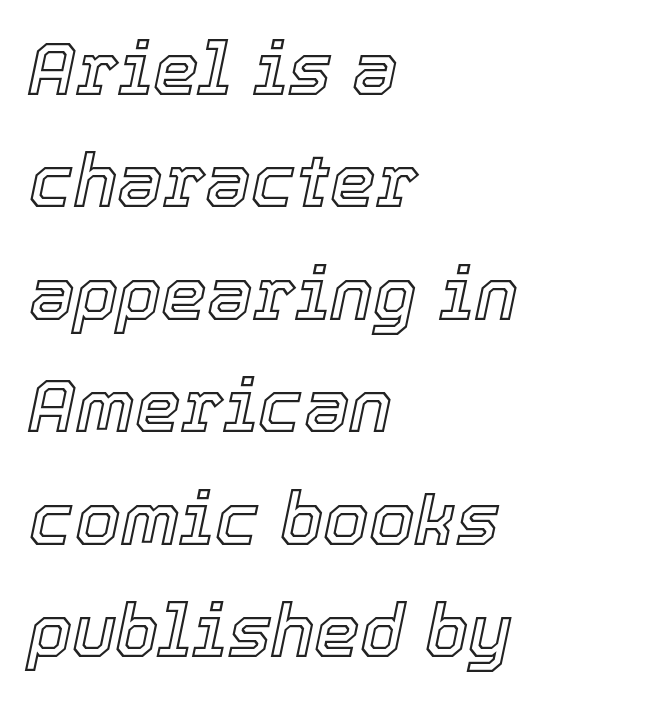
The image shows 73 px text type, italic (leaning right); set left-aligned, normal line spacing (1.54x), normal letter spacing, not underlined; a medium x-height.
